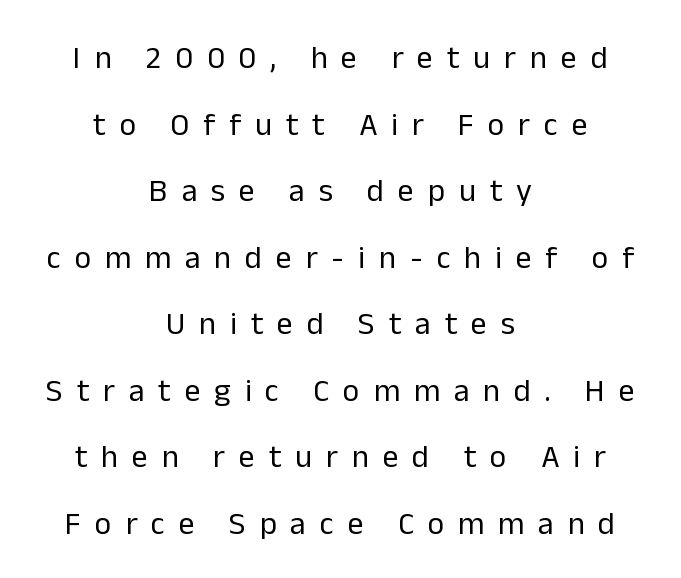
This is the regular roman posture of the typeface. Counters stay open thanks to moderate or lighter strokes. Line starts and ends both wander, symmetrically. In terms of leading, this rendering errs on the spacious side. The passage shown has open, widely tracked lettering throughout.
